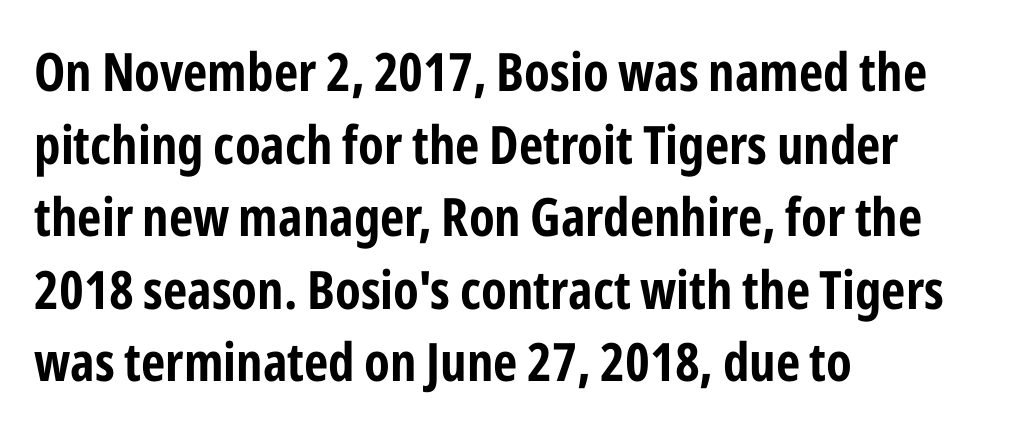
Q: Is the text bold? A: Yes.
Q: Is the text italic (slanted)? A: No, it is upright.
Q: Is the typeface a serif or a sans-serif typeface? A: Sans-serif.
Q: Is the text underlined? A: No.
Q: How is the paragraph aligned? A: Left-aligned.
Q: Is the spacing between letters normal or unusually wide? A: Normal.
Q: Is the spacing between lines tight, normal or loose? A: Normal.
Q: Width (condensed, normal, or wide)? A: Condensed.
Q: Stroke contrast? A: Low.
Q: x-height? A: Medium.
Q: Monospaced? A: No.
